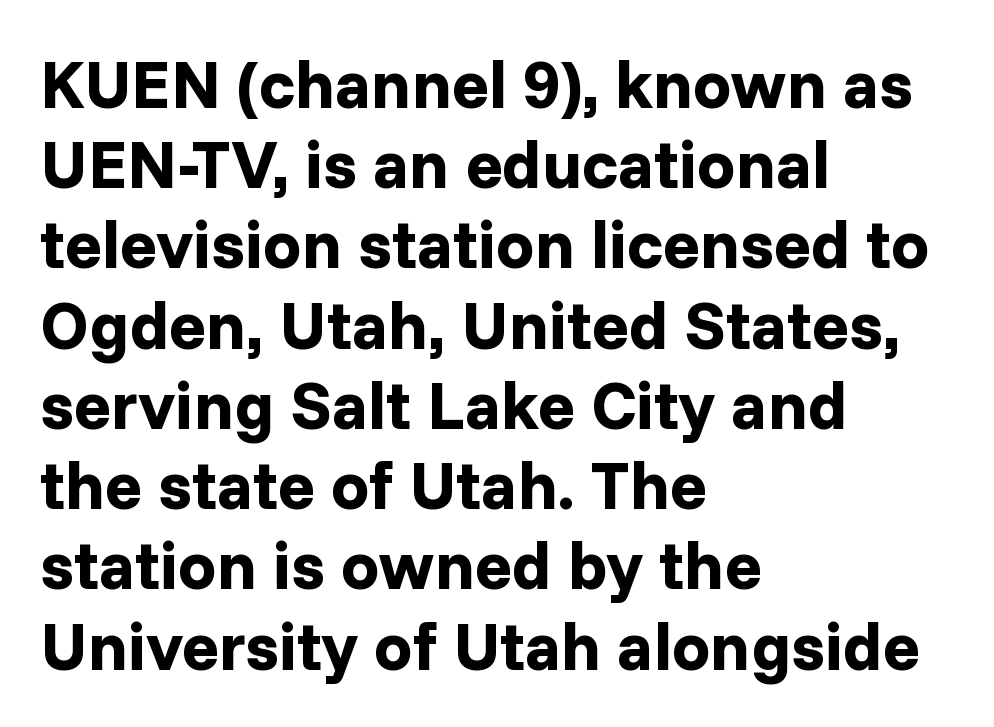
{"serif": "no", "italic": "no", "bold": "yes", "weight": "bold", "width": "normal", "stroke_contrast": "low", "x_height": "medium", "monospaced": "no", "underline": "no", "align": "left", "line_spacing_ratio": 1.18, "letter_spacing": "normal", "letter_spacing_em": 0.0, "glyph_px": 68}
